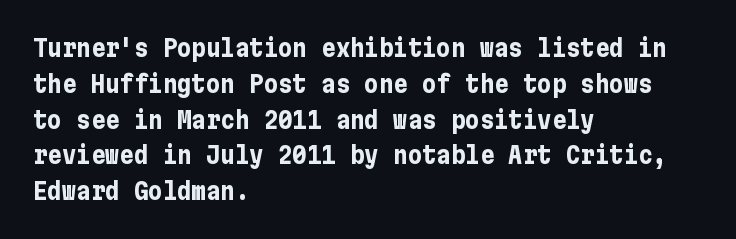
Q: Is the text bold? A: Yes.
Q: Is the text italic (slanted)? A: No, it is upright.
Q: Is the text underlined? A: No.
Q: How is the paragraph aligned? A: Left-aligned.
Q: Is the spacing between letters normal or unusually wide? A: Normal.
Q: Is the spacing between lines tight, normal or loose? A: Normal.
